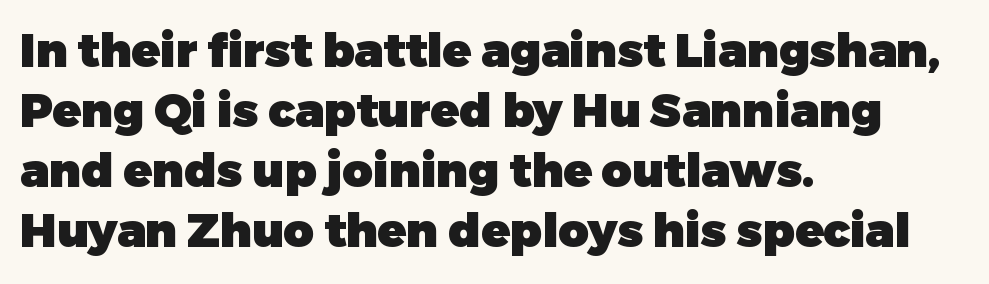
Typographic density is high because the face is bold. Vertical spacing — default. Type without underlining. The text was rendered using a sans face with plain stroke endings. A typesetter would call this proportional, since set widths differ per character. This sample uses an upright cut, with every glyph sitting square on the baseline.
